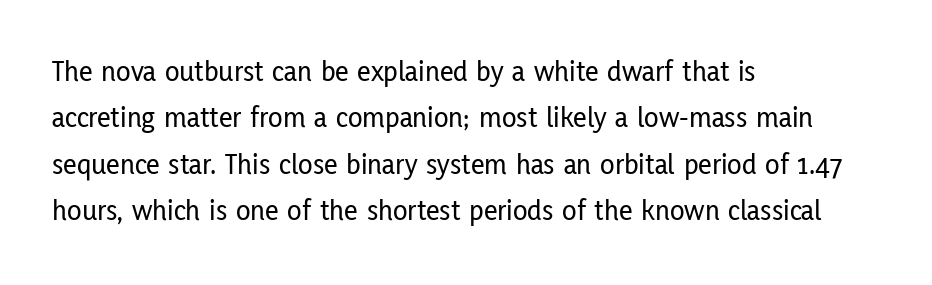
The image shows 30 px condensed sans-serif type, upright; set left-aligned, normal line spacing (1.55x), normal letter spacing, not underlined; low stroke contrast and a medium x-height.
